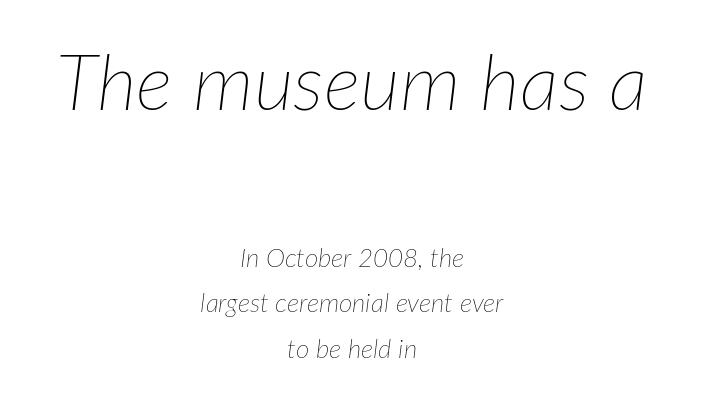
Q: Is the text bold? A: No.
Q: Is the text italic (slanted)? A: Yes, it leans right by about 7 degrees.
Q: Is the text underlined? A: No.
Q: How is the paragraph aligned? A: Centered.
Q: Is the spacing between letters normal or unusually wide? A: Normal.
Q: Which block of text is set in a larger size, the first (top) or the second (bottom)? A: The first (top) one.
Q: Width (condensed, normal, or wide)? A: Normal.
Q: Stroke contrast? A: Low.
Q: x-height? A: Medium.
Q: Monospaced? A: No.
